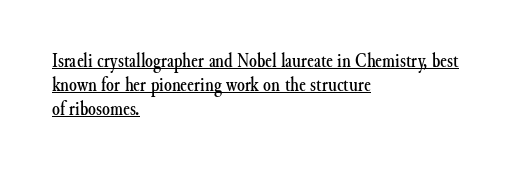
Q: Is the text italic (slanted)? A: No, it is upright.
Q: Is the text underlined? A: Yes.
Q: How is the paragraph aligned? A: Left-aligned.
Q: Is the spacing between letters normal or unusually wide? A: Normal.
